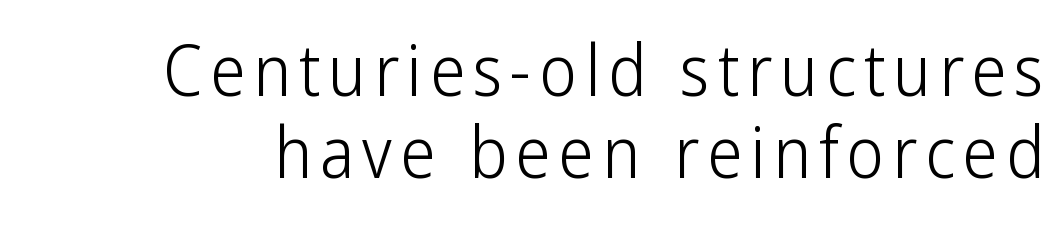
Is there much room between lines? No — they nearly touch. The text was rendered using a sans face with plain stroke endings. Nothing heavy about these letters — not bold at all. Note the varied advance widths — an 'i' is clearly narrower than an 'm'. Honestly, there is no underline to notice here at all. No italicization has been applied; the sample stays upright.
